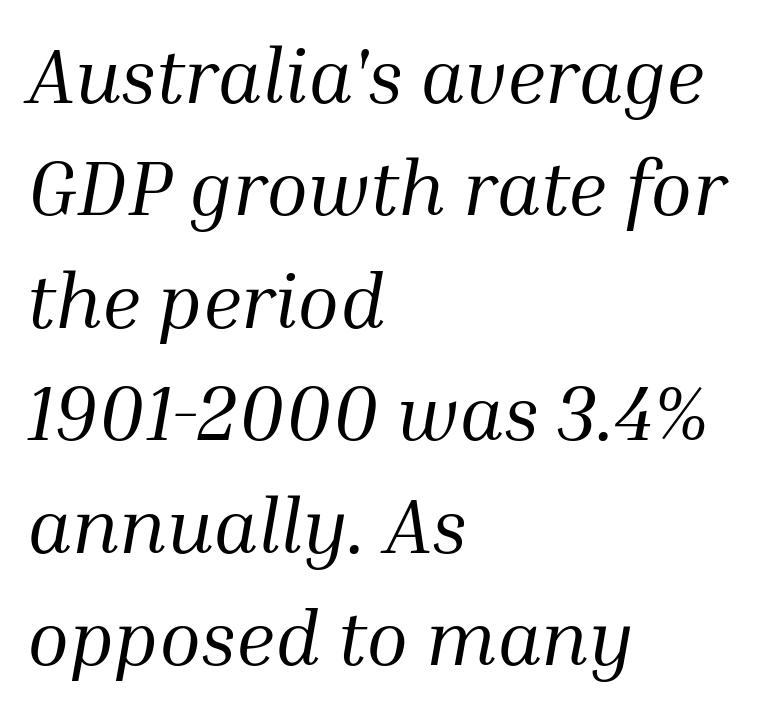
The image shows 77 px regular-weight serif type, italic (leaning right); set left-aligned, normal line spacing (1.46x), normal letter spacing, not underlined; medium stroke contrast and a medium x-height.
